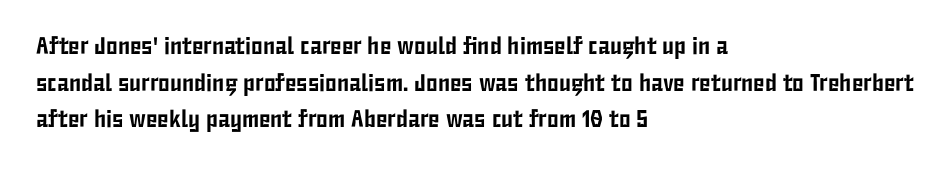
{"italic": "no", "underline": "no", "align": "left", "line_spacing": "normal", "line_spacing_ratio": 1.53, "letter_spacing": "normal", "letter_spacing_em": 0.0, "glyph_px": 24}
